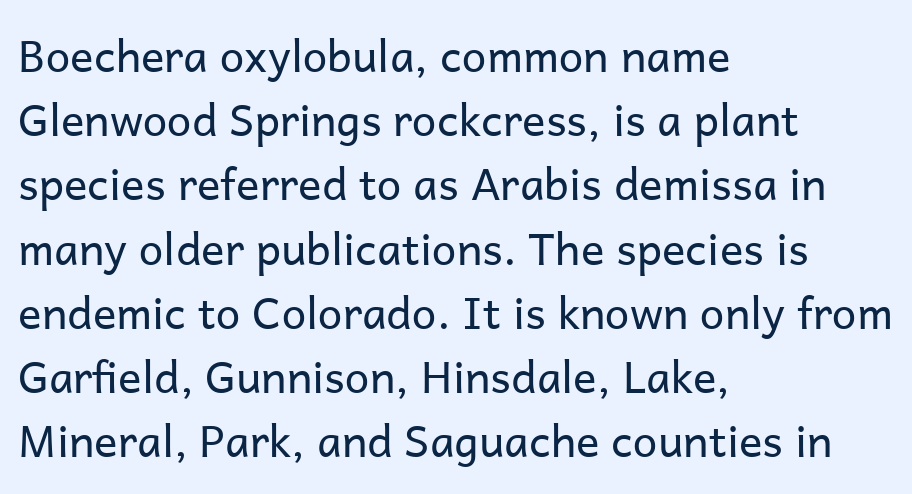
Is the type heavy? It reads as light-to-regular instead. Clear beneath every line of the passage. Caption: standard tracking, unaltered. The letters stand upright; this is a roman face.
